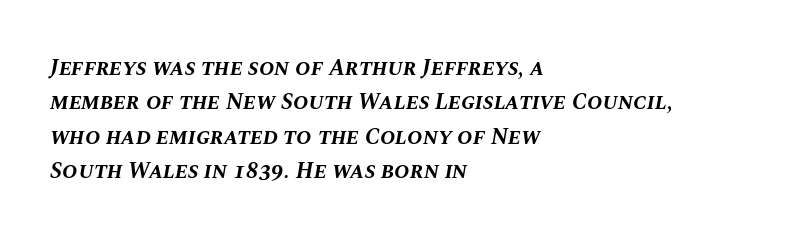
Q: Is the text bold? A: Yes.
Q: Is the text italic (slanted)? A: Yes, it leans right by about 10 degrees.
Q: Is the text underlined? A: No.
Q: How is the paragraph aligned? A: Left-aligned.
Q: Is the spacing between letters normal or unusually wide? A: Normal.
Q: Is the spacing between lines tight, normal or loose? A: Normal.
